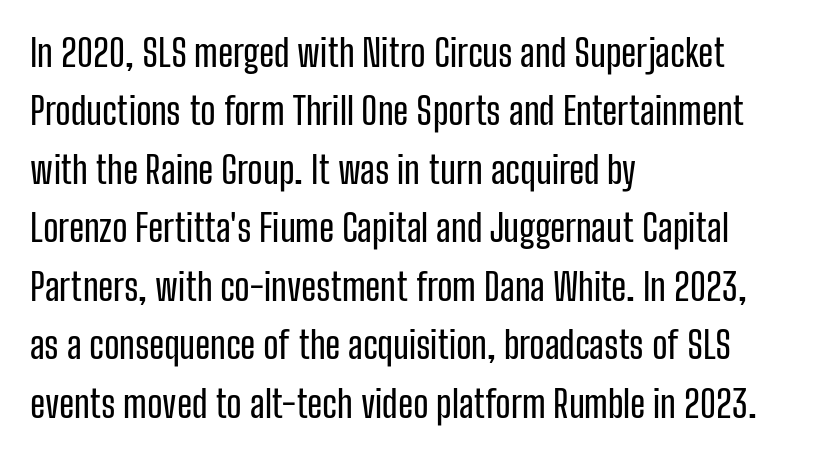
The image shows 37 px condensed sans-serif type, upright; set left-aligned, normal line spacing (1.58x), normal letter spacing, not underlined; low stroke contrast and a medium x-height.
